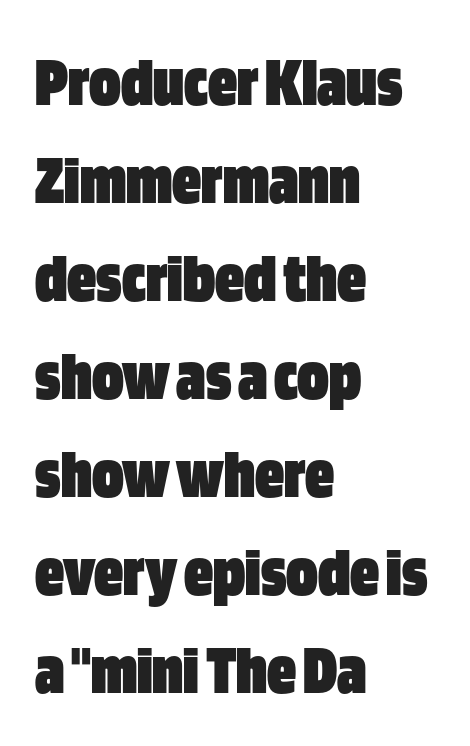
The image shows 72 px heavy, condensed sans-serif type, upright; set left-aligned, normal line spacing (1.36x), normal letter spacing, not underlined; low stroke contrast and a large x-height.
